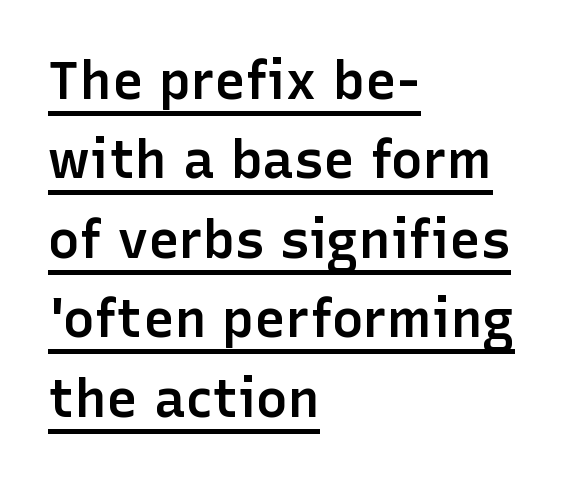
Q: Is the text bold? A: Semi-bold.
Q: Is the text italic (slanted)? A: No, it is upright.
Q: Is the typeface a serif or a sans-serif typeface? A: Sans-serif.
Q: Is the text underlined? A: Yes.
Q: How is the paragraph aligned? A: Left-aligned.
Q: Is the spacing between letters normal or unusually wide? A: Normal.
Q: Is the spacing between lines tight, normal or loose? A: Normal.
Q: Width (condensed, normal, or wide)? A: Normal.
Q: Stroke contrast? A: Low.
Q: x-height? A: Medium.
Q: Monospaced? A: No.
